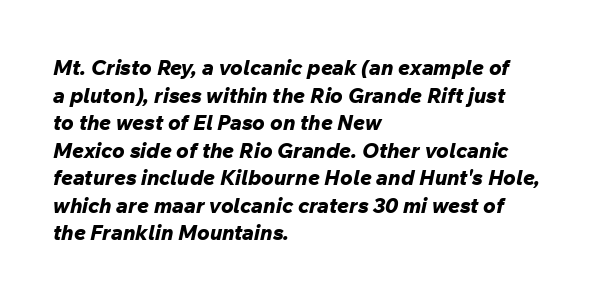
{"italic": "yes", "lean": "right", "slant_degrees": 12, "bold": "yes", "underline": "no", "align": "left", "line_spacing": "normal", "line_spacing_ratio": 1.31, "letter_spacing": "normal", "letter_spacing_em": 0.0, "glyph_px": 21}
